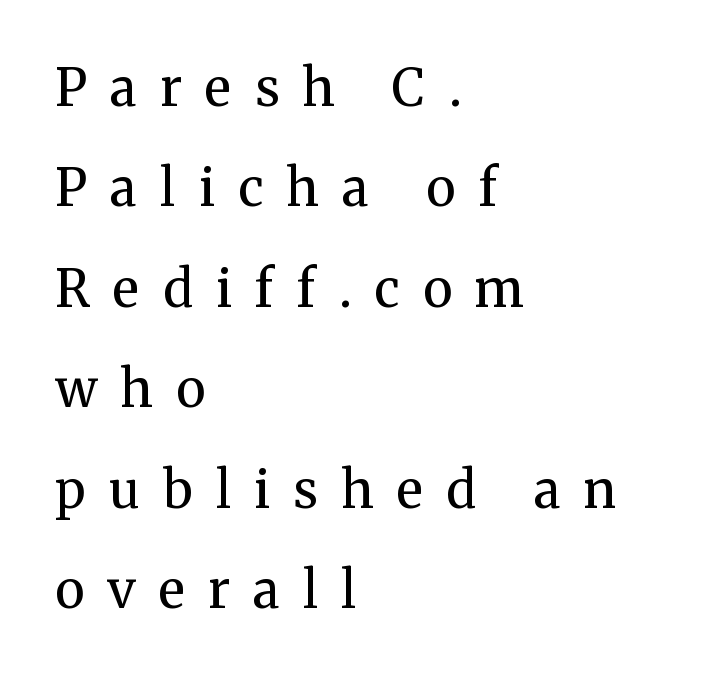
Q: Is the text bold? A: No.
Q: Is the text italic (slanted)? A: No, it is upright.
Q: Is the typeface a serif or a sans-serif typeface? A: Serif.
Q: Is the text underlined? A: No.
Q: How is the paragraph aligned? A: Left-aligned.
Q: Is the spacing between letters normal or unusually wide? A: Unusually wide.
Q: Is the spacing between lines tight, normal or loose? A: Loose.
Q: Width (condensed, normal, or wide)? A: Normal.
Q: Stroke contrast? A: Medium.
Q: x-height? A: Medium.
Q: Monospaced? A: No.
